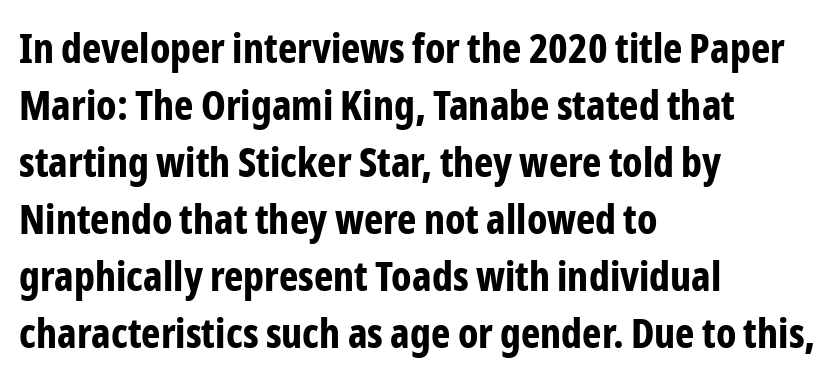
In terms of letterform style, serifs are entirely absent. Typeset ragged right — the left edge is the straight one. Leading matches the norm, producing a regular column. Does the lettering tilt? It doesn't — this is upright. The baseline area is clear. These lines carry a lot of weight — the face is fully bold.
